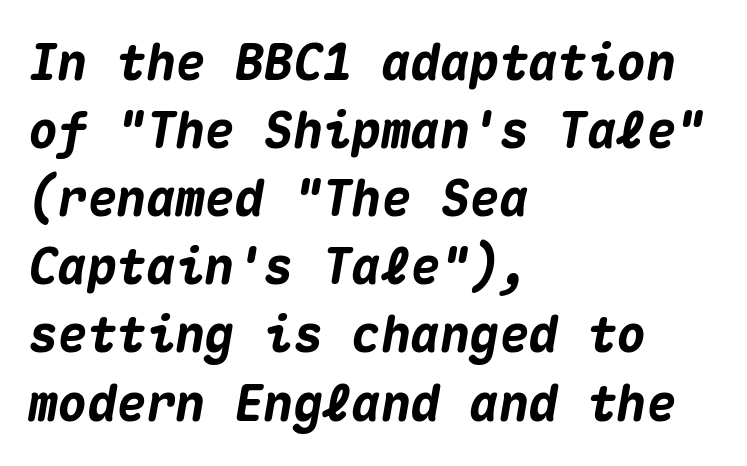
The image shows 49 px heavy type, italic (leaning right), monospaced; set left-aligned, normal line spacing (1.39x), normal letter spacing, not underlined; medium stroke contrast and a medium x-height.
